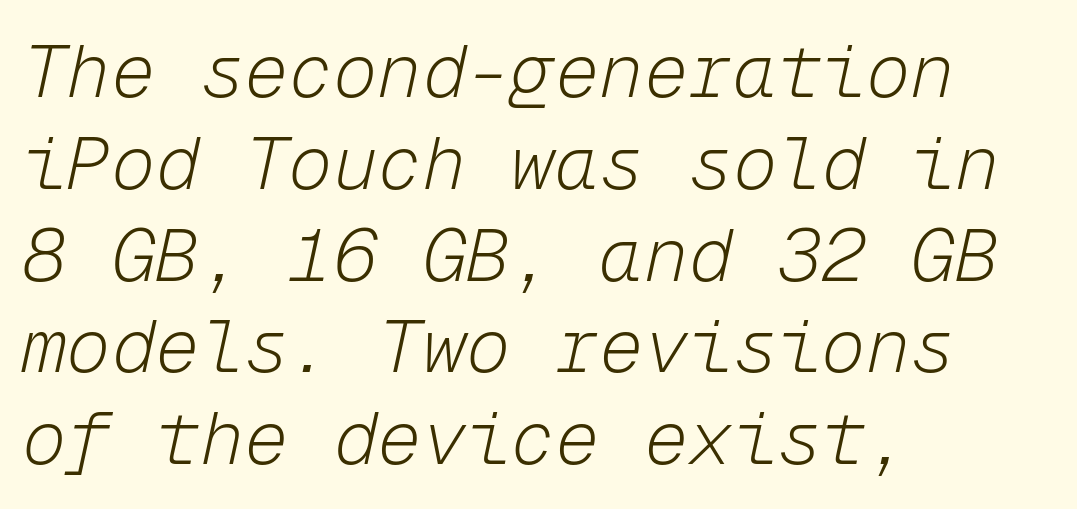
{"italic": "yes", "lean": "right", "slant_degrees": 12, "bold": "no", "weight": "light", "width": "normal", "stroke_contrast": "low", "x_height": "medium", "monospaced": "yes", "underline": "no", "align": "left", "line_spacing_ratio": 1.24, "letter_spacing": "normal", "letter_spacing_em": 0.0, "glyph_px": 74}
